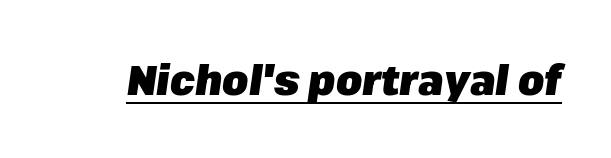
Q: Is the text bold? A: Yes.
Q: Is the text italic (slanted)? A: Yes, it leans right by about 8 degrees.
Q: Is the text underlined? A: Yes.
Q: Is the spacing between letters normal or unusually wide? A: Normal.
Q: Width (condensed, normal, or wide)? A: Normal.
Q: Stroke contrast? A: Low.
Q: x-height? A: Medium.
Q: Monospaced? A: No.
